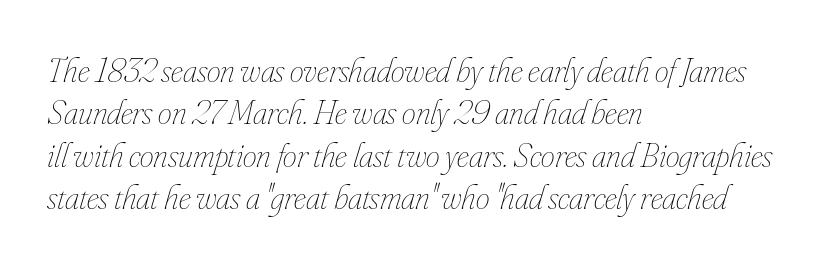
{"italic": "yes", "lean": "right", "slant_degrees": 16, "bold": "no", "weight": "thin", "width": "condensed", "stroke_contrast": "low", "x_height": "small", "monospaced": "no", "underline": "no", "align": "left", "line_spacing_ratio": 1.21, "letter_spacing": "normal", "letter_spacing_em": 0.0, "glyph_px": 35}
